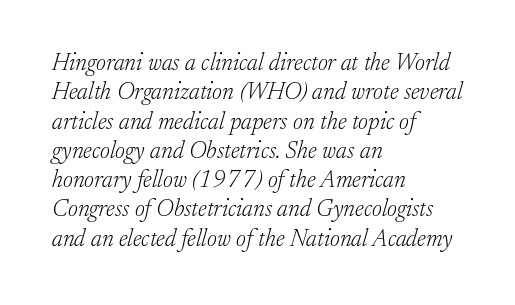
{"italic": "yes", "lean": "right", "slant_degrees": 17, "bold": "no", "underline": "no", "align": "left", "line_spacing_ratio": 1.22, "letter_spacing": "normal", "letter_spacing_em": 0.0, "glyph_px": 24}
